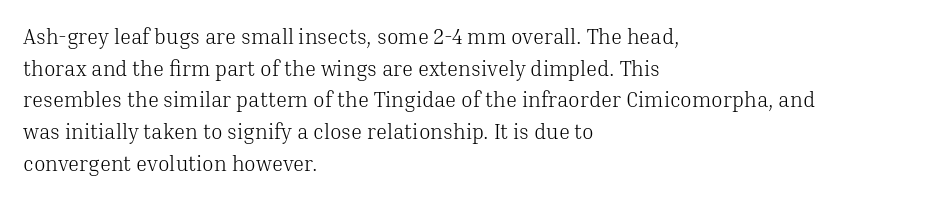
The image shows 21 px text type, upright; set left-aligned, normal line spacing (1.51x), normal letter spacing, not underlined.
